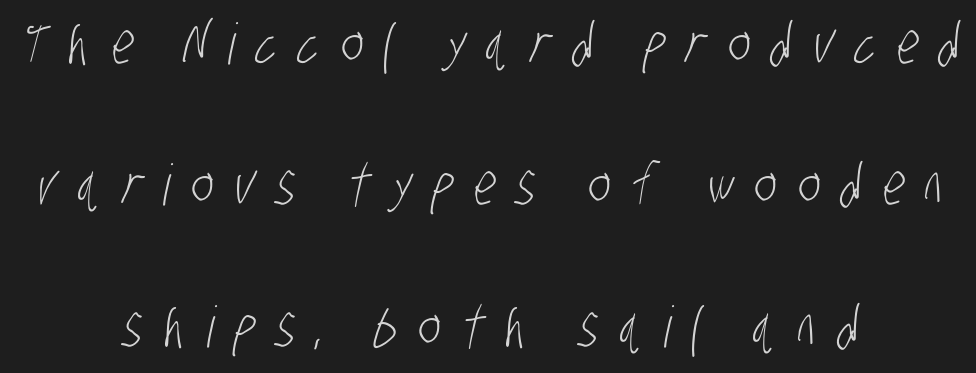
The image shows 57 px light, condensed sans-serif type; set centered, loose line spacing (2.48x), unusually wide letter spacing (+0.37 em), not underlined; low stroke contrast and a large x-height.
